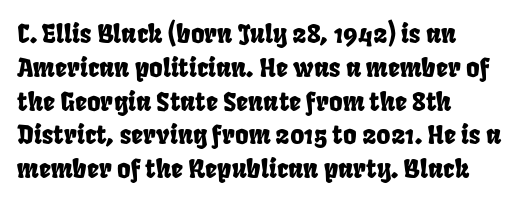
The horizontal fit of the characters is conventional and even. Visually the block forms a straight wall on the left and a jagged coastline on the right. The baseline area is clear. Vertically, the passage feels balanced, rows spaced as you'd expect.
